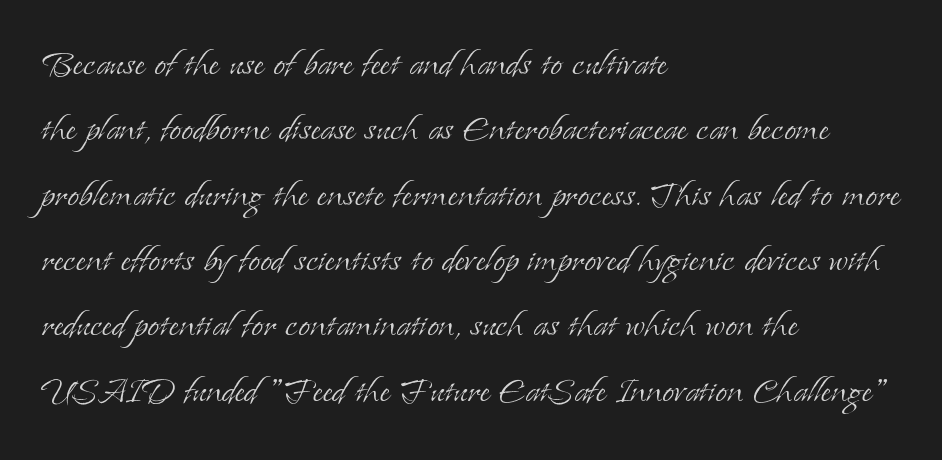
Clear beneath every line of the passage. Are there feet on the stems? There are — it's a serif. Spacing verdict: proportional, widths tailored to each character. The space between consecutive lines is moderate. These lines keep a tight, regular rhythm from letter to letter.
